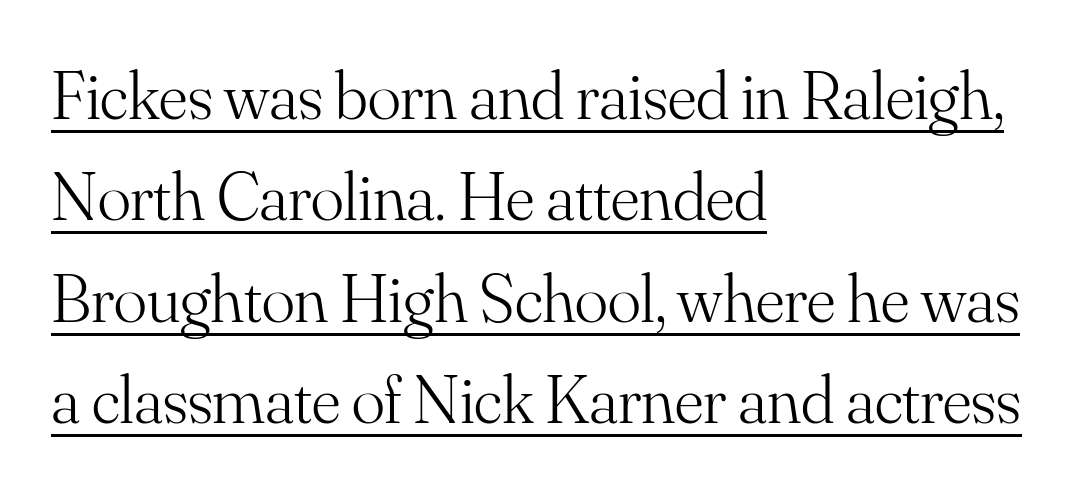
{"serif": "yes", "italic": "no", "bold": "no", "weight": "light", "width": "normal", "stroke_contrast": "medium", "x_height": "small", "monospaced": "no", "underline": "yes", "align": "left", "line_spacing": "normal", "line_spacing_ratio": 1.47, "letter_spacing": "normal", "letter_spacing_em": 0.0, "glyph_px": 69}
